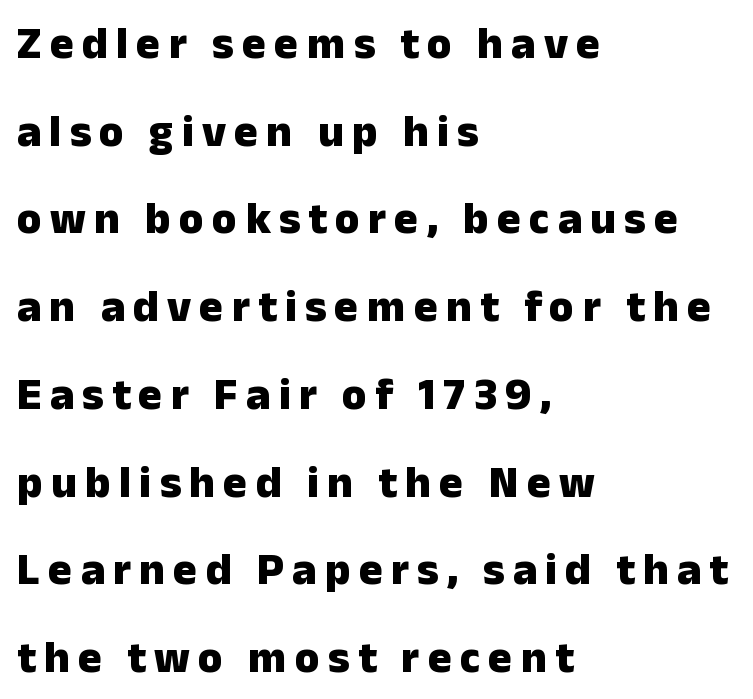
{"serif": "no", "italic": "no", "bold": "yes", "weight": "heavy", "width": "normal", "stroke_contrast": "low", "x_height": "medium", "monospaced": "no", "underline": "no", "align": "left", "line_spacing": "loose", "line_spacing_ratio": 1.95, "glyph_px": 45}
